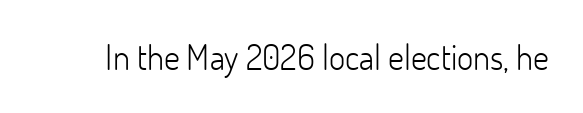
{"serif": "no", "italic": "no", "bold": "no", "weight": "light", "width": "normal", "stroke_contrast": "low", "x_height": "small", "monospaced": "no", "underline": "no", "letter_spacing": "normal", "letter_spacing_em": 0.0, "glyph_px": 35}
